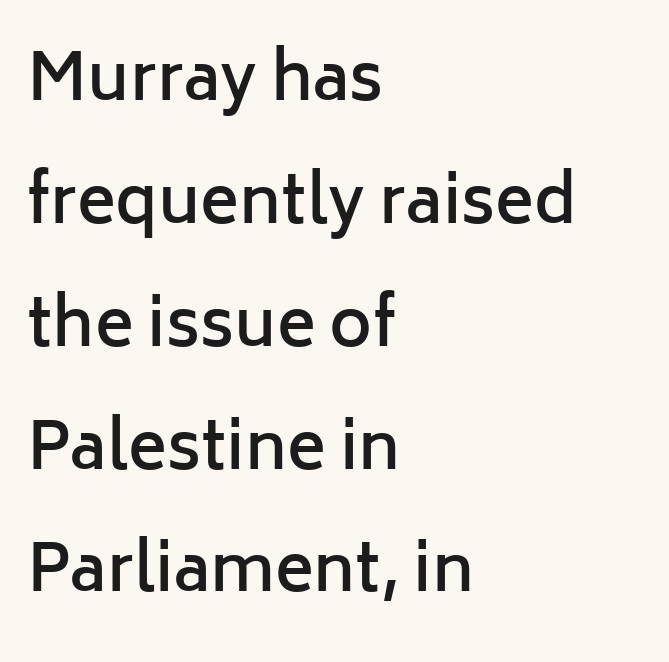
{"serif": "no", "italic": "no", "bold": "semi", "weight": "semibold", "width": "normal", "stroke_contrast": "low", "x_height": "medium", "monospaced": "no", "underline": "no", "align": "left", "line_spacing_ratio": 1.89, "letter_spacing": "normal", "letter_spacing_em": 0.0, "glyph_px": 65}
